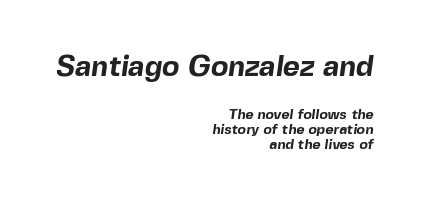
{"serif": "no", "bold": "yes", "weight": "bold", "width": "normal", "x_height": "medium", "monospaced": "no", "underline": "no", "align": "right", "line_spacing": "tight", "line_spacing_ratio": 1.07, "letter_spacing": "normal", "letter_spacing_em": 0.0, "larger_block": "first", "size_ratio": 2.07, "glyph_px": 29}
